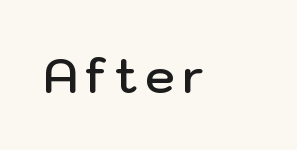
{"serif": "no", "italic": "no", "bold": "semi", "weight": "semibold", "width": "normal", "stroke_contrast": "low", "x_height": "medium", "monospaced": "no", "underline": "no", "glyph_px": 48}
